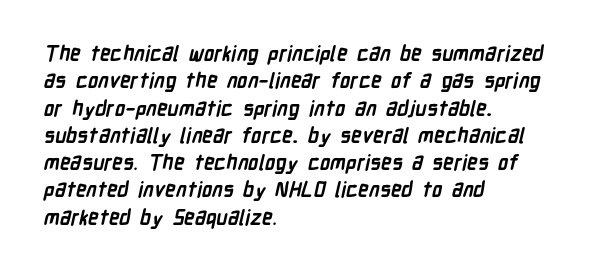
These lines sit exactly where default settings would place them. A typesetter would call this zero additional tracking. The typesetter chose a ragged-right arrangement here. How heavy is the stroke? Heavy — this is a bold.
